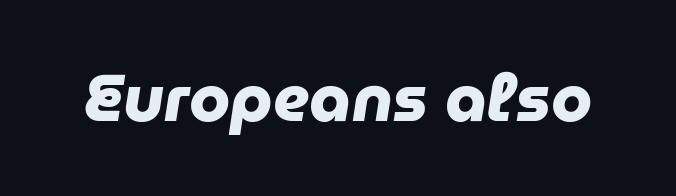
The image shows 66 px heavy sans-serif type; set normal letter spacing, not underlined; low stroke contrast and a medium x-height.
